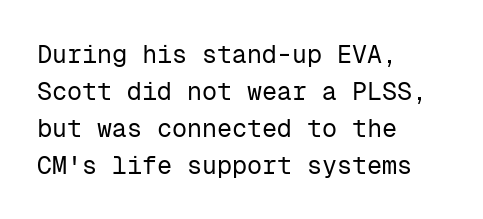
{"italic": "no", "bold": "no", "underline": "no", "align": "left", "line_spacing": "normal", "line_spacing_ratio": 1.48, "letter_spacing": "normal", "letter_spacing_em": 0.0, "glyph_px": 25}
